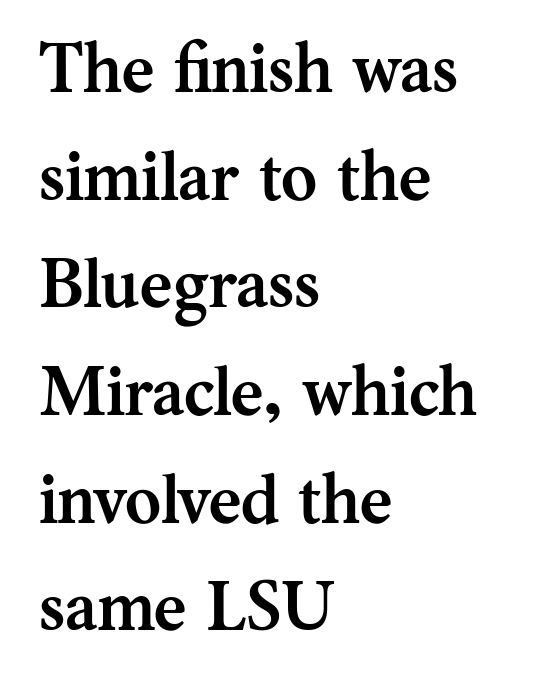
Q: Is the text bold? A: Yes.
Q: Is the text italic (slanted)? A: No, it is upright.
Q: Is the typeface a serif or a sans-serif typeface? A: Serif.
Q: Is the text underlined? A: No.
Q: How is the paragraph aligned? A: Left-aligned.
Q: Is the spacing between letters normal or unusually wide? A: Normal.
Q: Is the spacing between lines tight, normal or loose? A: Normal.
Q: Width (condensed, normal, or wide)? A: Normal.
Q: Stroke contrast? A: Medium.
Q: x-height? A: Medium.
Q: Monospaced? A: No.
